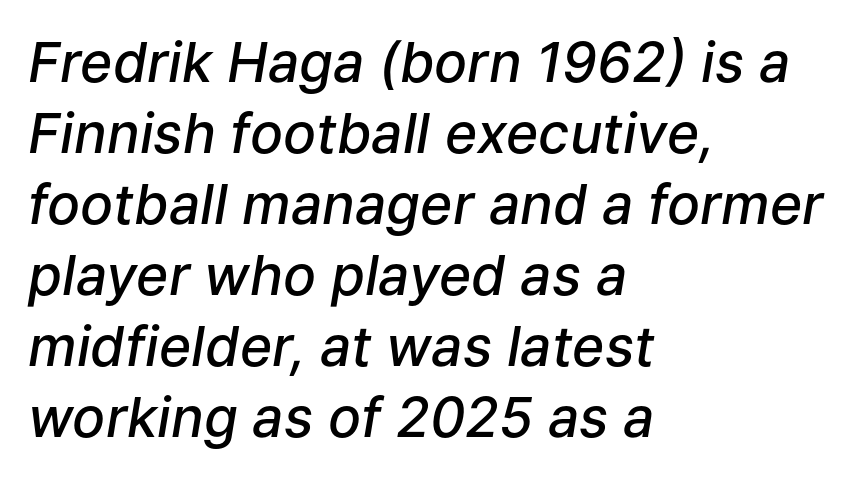
The image shows 55 px semibold type, italic (leaning right); set left-aligned, normal line spacing (1.29x), normal letter spacing, not underlined; low stroke contrast and a medium x-height.
